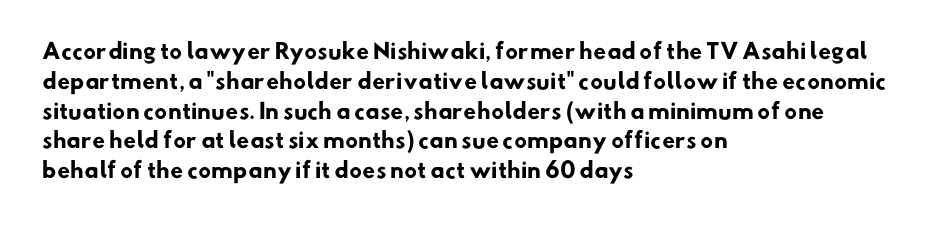
{"bold": "yes", "underline": "no", "align": "left", "line_spacing": "normal", "line_spacing_ratio": 1.42, "letter_spacing": "normal", "letter_spacing_em": 0.0, "glyph_px": 21}
